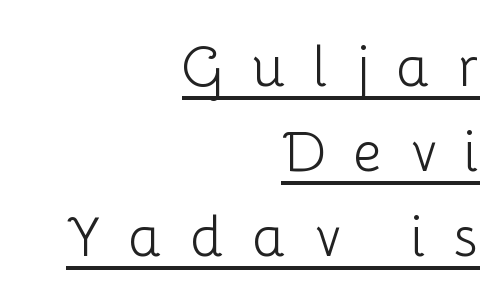
The image shows 56 px light sans-serif type, upright; set right-aligned, normal line spacing (1.52x), unusually wide letter spacing (+0.49 em), underlined; low stroke contrast and a medium x-height.
